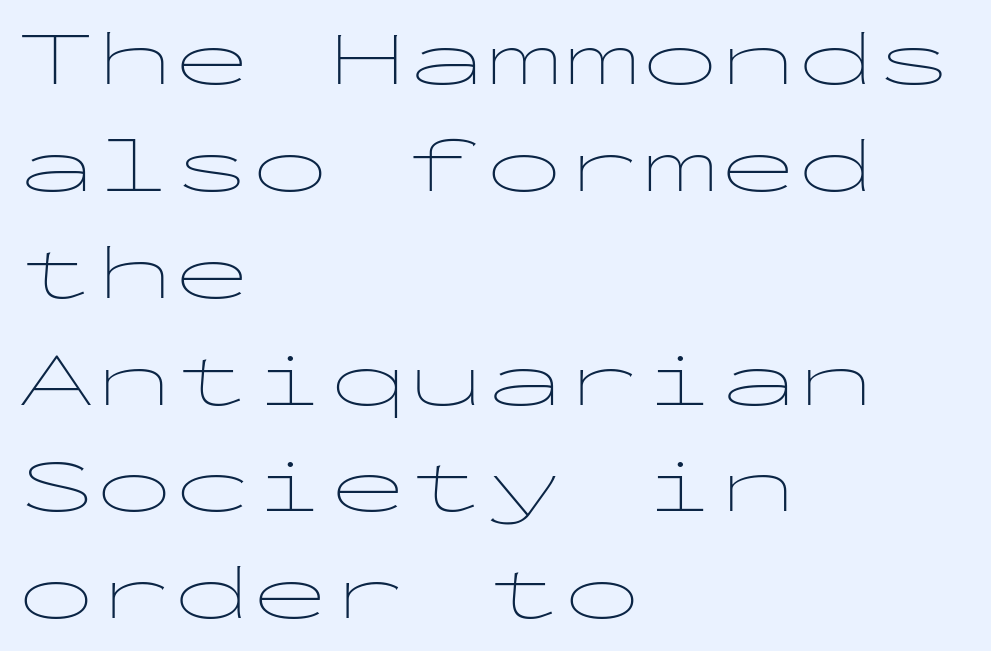
{"serif": "no", "italic": "no", "bold": "no", "weight": "thin", "width": "wide", "stroke_contrast": "low", "x_height": "medium", "monospaced": "yes", "underline": "no", "align": "left", "line_spacing": "normal", "line_spacing_ratio": 1.37, "letter_spacing": "normal", "letter_spacing_em": 0.0, "glyph_px": 78}
